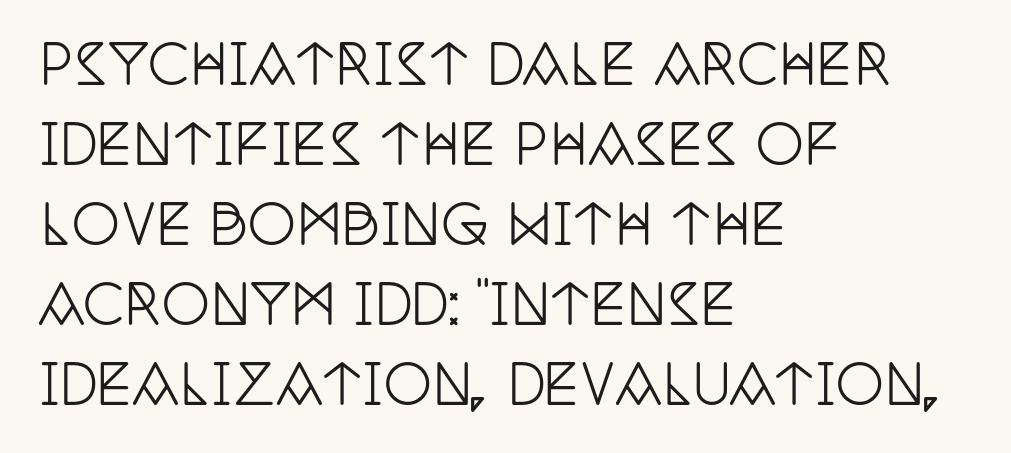
Q: Is the text italic (slanted)? A: No, it is upright.
Q: Is the typeface a serif or a sans-serif typeface? A: Serif.
Q: Is the text underlined? A: No.
Q: How is the paragraph aligned? A: Left-aligned.
Q: Is the spacing between letters normal or unusually wide? A: Normal.
Q: Is the spacing between lines tight, normal or loose? A: Normal.
Q: Width (condensed, normal, or wide)? A: Condensed.
Q: Stroke contrast? A: Low.
Q: x-height? A: Large.
Q: Monospaced? A: No.
